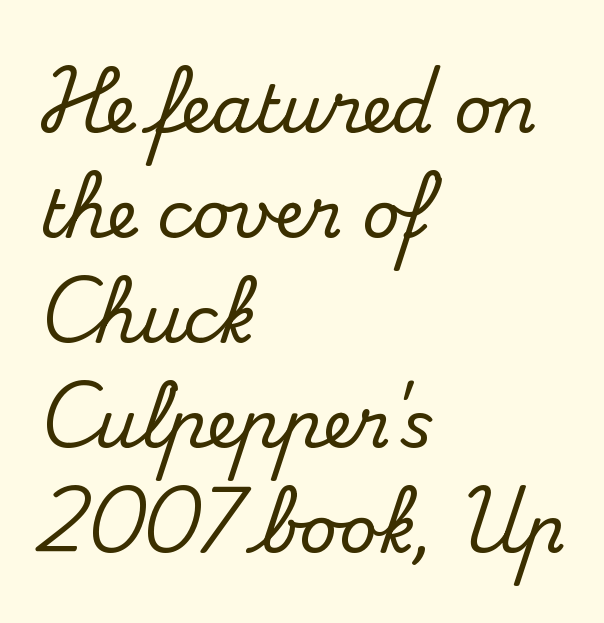
Q: Is the text italic (slanted)? A: Yes.
Q: Is the text underlined? A: No.
Q: How is the paragraph aligned? A: Left-aligned.
Q: Is the spacing between letters normal or unusually wide? A: Normal.
Q: Is the spacing between lines tight, normal or loose? A: Normal.
Q: Width (condensed, normal, or wide)? A: Normal.
Q: Stroke contrast? A: Medium.
Q: x-height? A: Small.
Q: Monospaced? A: No.
